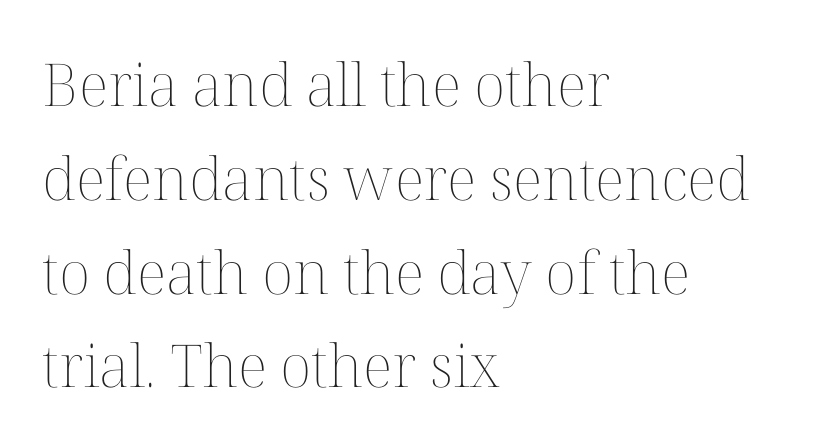
The image shows 59 px thin type, upright; set left-aligned, normal line spacing (1.59x), normal letter spacing, not underlined; medium stroke contrast and a medium x-height.
